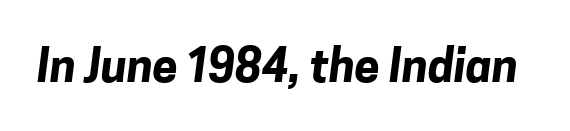
What weight is shown? A full bold with thick strokes. Glyph-to-glyph distance matches everyday printed text. Think of a printed novel: that variable character pitch is what you see here. This rendering employs a face without finishing strokes, i.e., a sans-serif. The strip under each line holds only bare page.
